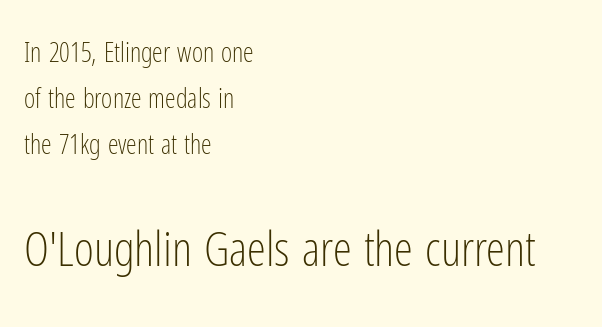
{"serif": "no", "italic": "no", "bold": "no", "weight": "light", "width": "condensed", "stroke_contrast": "low", "x_height": "medium", "monospaced": "no", "underline": "no", "align": "left", "line_spacing": "normal", "line_spacing_ratio": 1.7, "letter_spacing": "normal", "letter_spacing_em": 0.0, "larger_block": "second", "size_ratio": 1.78, "glyph_px": 48}
